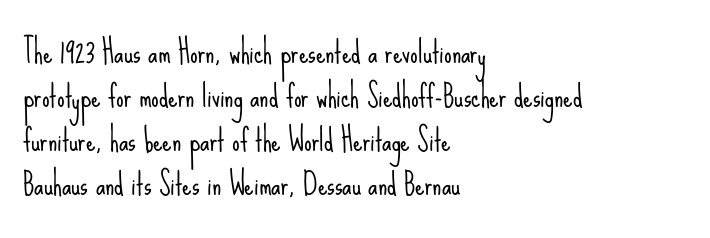
Q: Is the text bold? A: No.
Q: Is the text italic (slanted)? A: No, it is upright.
Q: Is the typeface a serif or a sans-serif typeface? A: Sans-serif.
Q: Is the text underlined? A: No.
Q: How is the paragraph aligned? A: Left-aligned.
Q: Is the spacing between letters normal or unusually wide? A: Normal.
Q: Is the spacing between lines tight, normal or loose? A: Normal.
Q: Width (condensed, normal, or wide)? A: Condensed.
Q: Stroke contrast? A: Low.
Q: x-height? A: Small.
Q: Monospaced? A: No.
